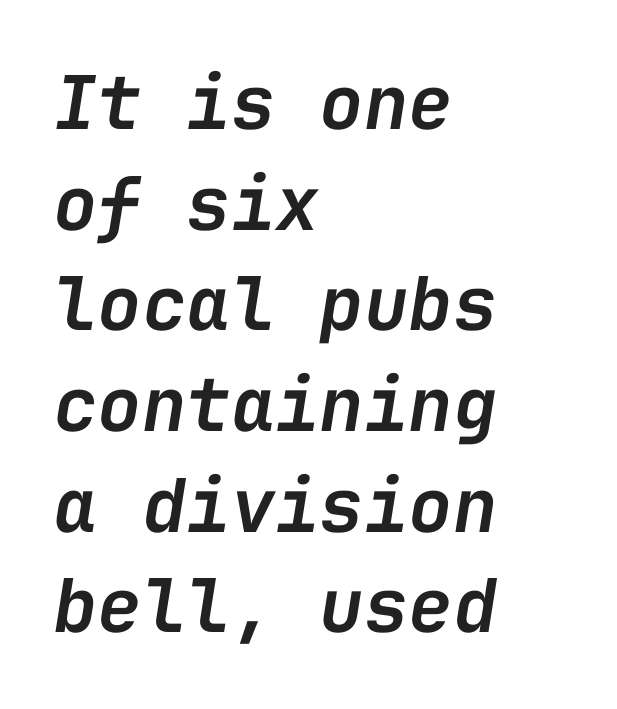
{"italic": "yes", "lean": "right", "slant_degrees": 9, "bold": "semi", "weight": "semibold", "width": "normal", "stroke_contrast": "low", "x_height": "medium", "monospaced": "yes", "underline": "no", "align": "left", "line_spacing": "normal", "line_spacing_ratio": 1.36, "letter_spacing": "normal", "letter_spacing_em": 0.0, "glyph_px": 74}
